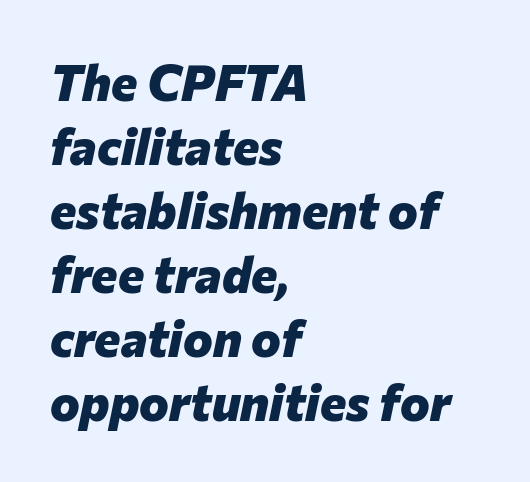
The image shows 50 px heavy type, italic (leaning right); set left-aligned, normal line spacing (1.28x), normal letter spacing, not underlined; low stroke contrast and a medium x-height.
